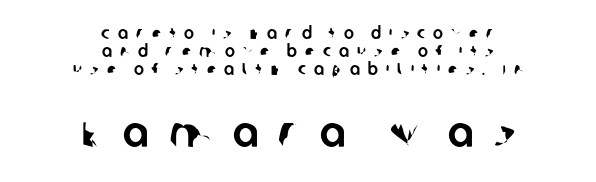
{"serif": "no", "width": "normal", "stroke_contrast": "low", "x_height": "large", "monospaced": "no", "underline": "no", "align": "center", "line_spacing": "tight", "line_spacing_ratio": 1.05, "letter_spacing": "wide", "letter_spacing_em": 0.47, "larger_block": "second", "size_ratio": 2.53, "glyph_px": 43}
